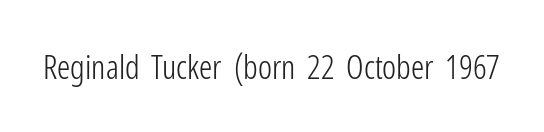
Q: Is the text bold? A: No.
Q: Is the text italic (slanted)? A: No, it is upright.
Q: Is the typeface a serif or a sans-serif typeface? A: Sans-serif.
Q: Is the text underlined? A: No.
Q: Is the spacing between letters normal or unusually wide? A: Normal.
Q: Width (condensed, normal, or wide)? A: Condensed.
Q: Stroke contrast? A: Low.
Q: x-height? A: Medium.
Q: Monospaced? A: No.
